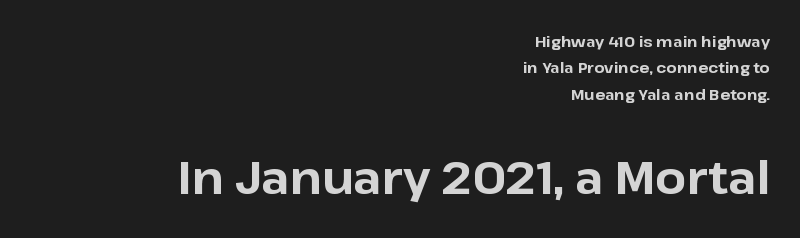
This layout puts the modest block above and the oversized block below. Pretty heavy lettering here — definitely bold. Spacing verdict: proportional, widths tailored to each character. Words appear dense and cohesive because spacing is normal. This rendering uses right alignment, leaving the left contour irregular. The area under the type is left untouched.
